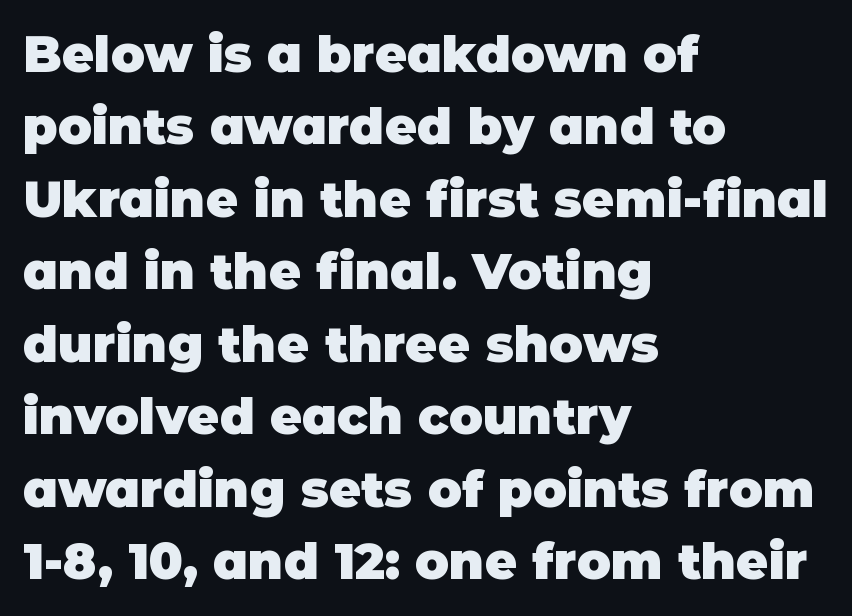
Q: Is the text bold? A: Yes.
Q: Is the text italic (slanted)? A: No, it is upright.
Q: Is the typeface a serif or a sans-serif typeface? A: Sans-serif.
Q: Is the text underlined? A: No.
Q: How is the paragraph aligned? A: Left-aligned.
Q: Is the spacing between letters normal or unusually wide? A: Normal.
Q: Is the spacing between lines tight, normal or loose? A: Normal.
Q: Width (condensed, normal, or wide)? A: Normal.
Q: Stroke contrast? A: Low.
Q: x-height? A: Large.
Q: Monospaced? A: No.
